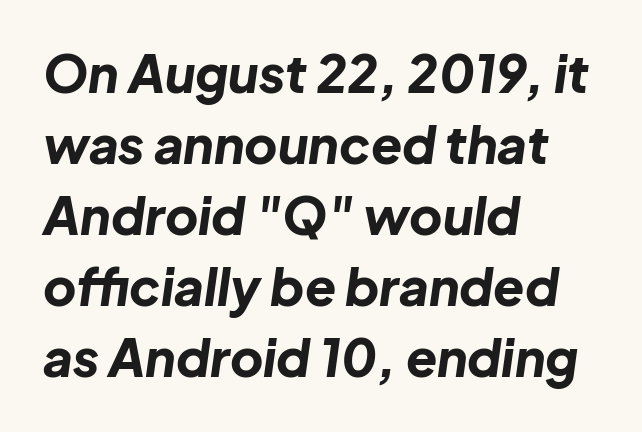
{"italic": "yes", "lean": "right", "slant_degrees": 8, "bold": "yes", "weight": "bold", "width": "normal", "stroke_contrast": "low", "x_height": "medium", "monospaced": "no", "underline": "no", "align": "left", "line_spacing": "normal", "line_spacing_ratio": 1.39, "letter_spacing": "normal", "letter_spacing_em": 0.0, "glyph_px": 51}
